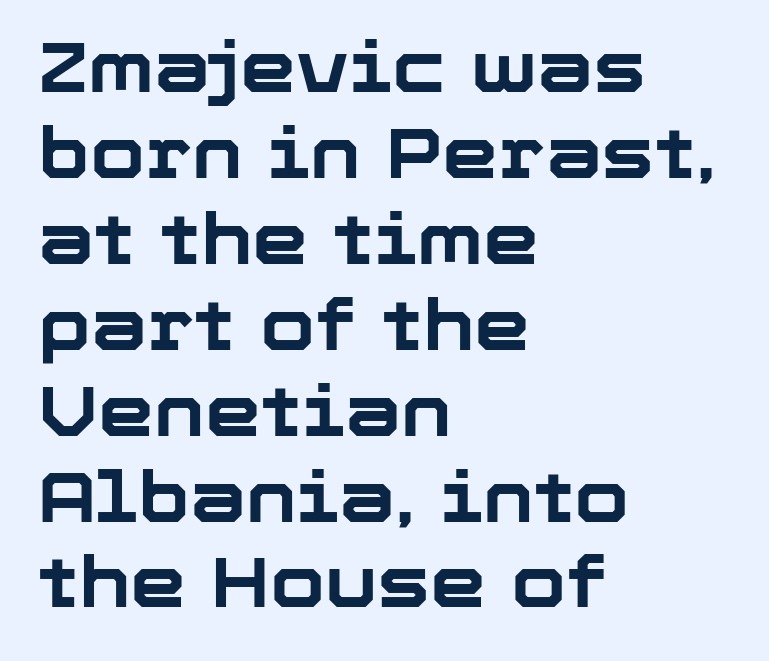
What stands out about the letter spacing? Nothing — it is the standard amount. Nothing sits at the stroke ends, so this counts as sans-serif. The compositor pushed each line to the left boundary. This sample uses an upright cut, with every glyph sitting square on the baseline.
